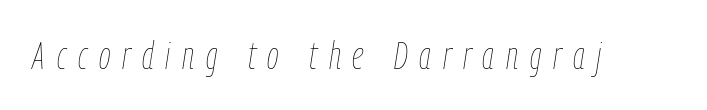
{"italic": "yes", "lean": "right", "slant_degrees": 9, "bold": "no", "weight": "thin", "width": "condensed", "stroke_contrast": "low", "x_height": "medium", "monospaced": "no", "underline": "no", "letter_spacing": "wide", "letter_spacing_em": 0.31, "glyph_px": 38}
